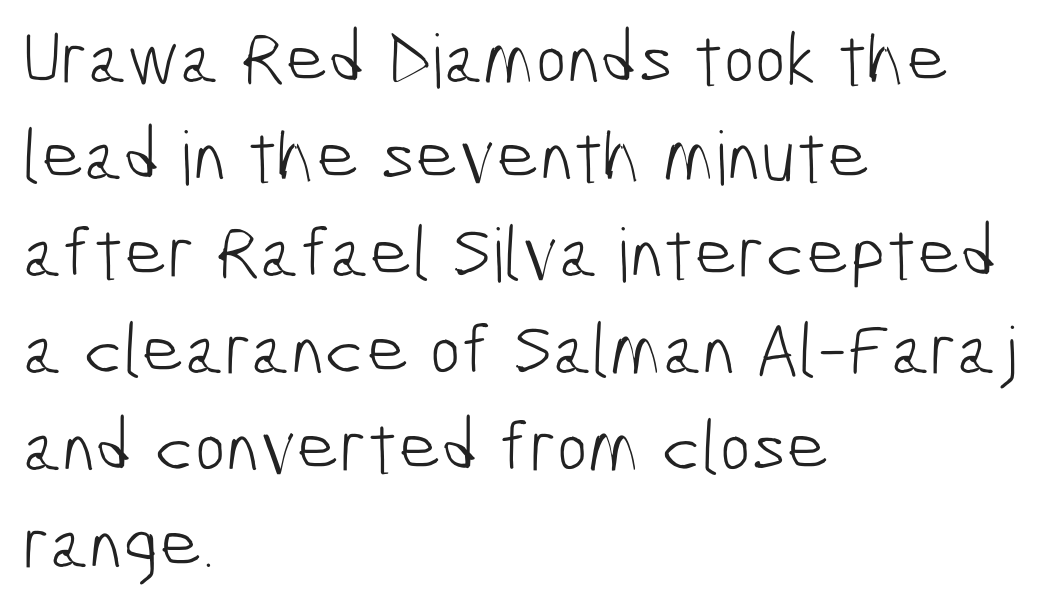
{"serif": "no", "bold": "no", "weight": "light", "width": "condensed", "stroke_contrast": "low", "x_height": "medium", "monospaced": "no", "underline": "no", "align": "left", "line_spacing": "normal", "line_spacing_ratio": 1.31, "letter_spacing": "normal", "letter_spacing_em": 0.0, "glyph_px": 74}
